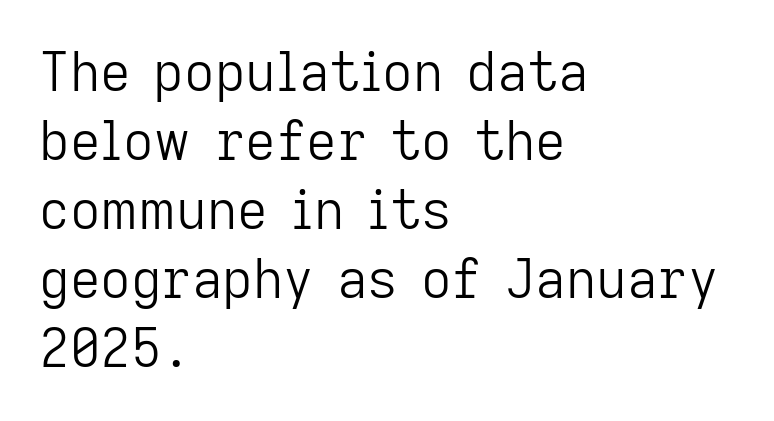
The image shows 53 px light sans-serif type, upright; set left-aligned, normal line spacing (1.3x), normal letter spacing, not underlined; low stroke contrast and a medium x-height.
